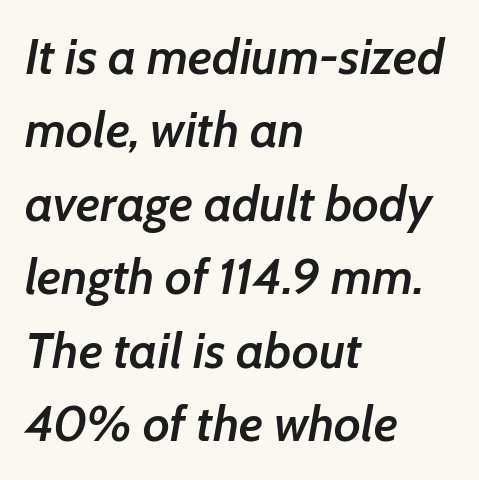
The image shows 50 px semibold type, italic (leaning right); set left-aligned, normal line spacing (1.47x), normal letter spacing, not underlined; low stroke contrast and a medium x-height.
